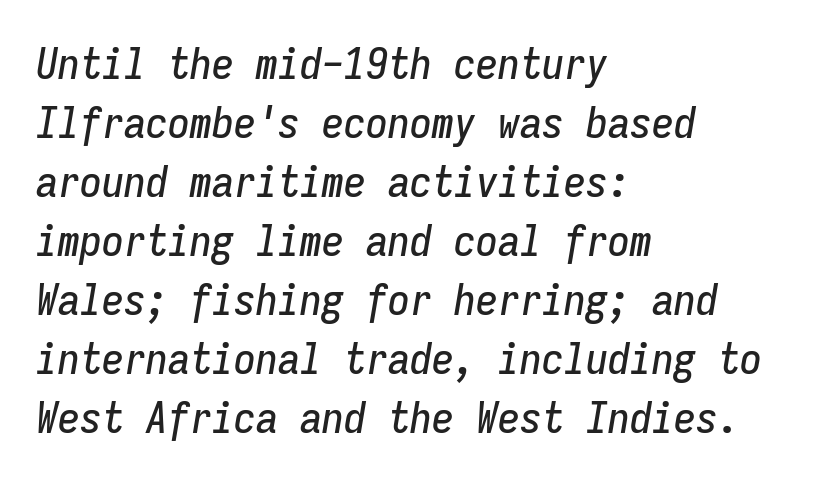
The image shows 44 px condensed type, italic (leaning right), monospaced; set left-aligned, normal line spacing (1.34x), normal letter spacing, not underlined; low stroke contrast and a medium x-height.
